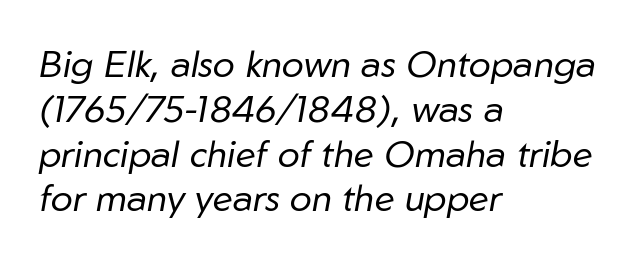
The glyphs look as if they've been sheared to an angle. Each word holds together tightly as a unit, with standard inter-letter gaps. Heft: none added — not bold. Quick note: underline off.
